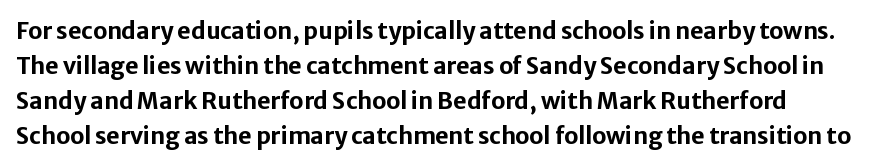
{"italic": "no", "bold": "yes", "underline": "no", "line_spacing": "normal", "line_spacing_ratio": 1.52, "letter_spacing": "normal", "letter_spacing_em": 0.0, "glyph_px": 23}
